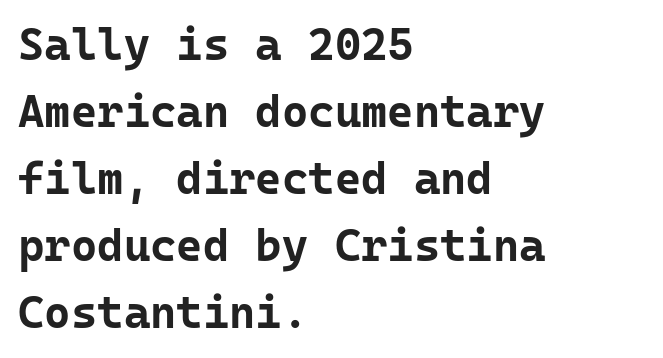
The image shows 45 px bold sans-serif type, upright, monospaced; set left-aligned, normal line spacing (1.49x), normal letter spacing, not underlined; low stroke contrast and a medium x-height.
